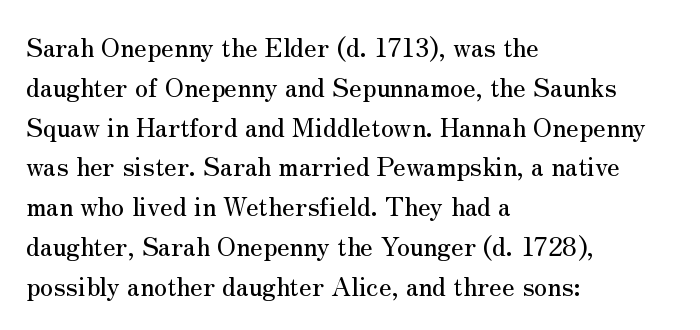
The image shows 26 px text type, upright; set left-aligned, normal line spacing (1.53x), normal letter spacing, not underlined.
